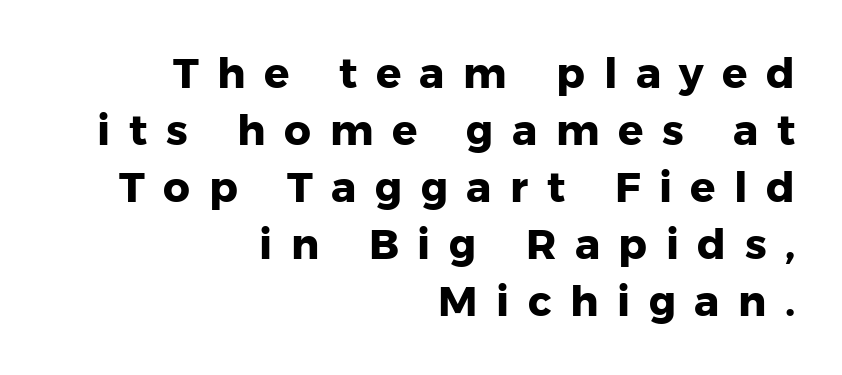
The image shows 42 px heavy sans-serif type, upright; set right-aligned, normal line spacing (1.36x), unusually wide letter spacing (+0.44 em), not underlined; low stroke contrast and a medium x-height.
